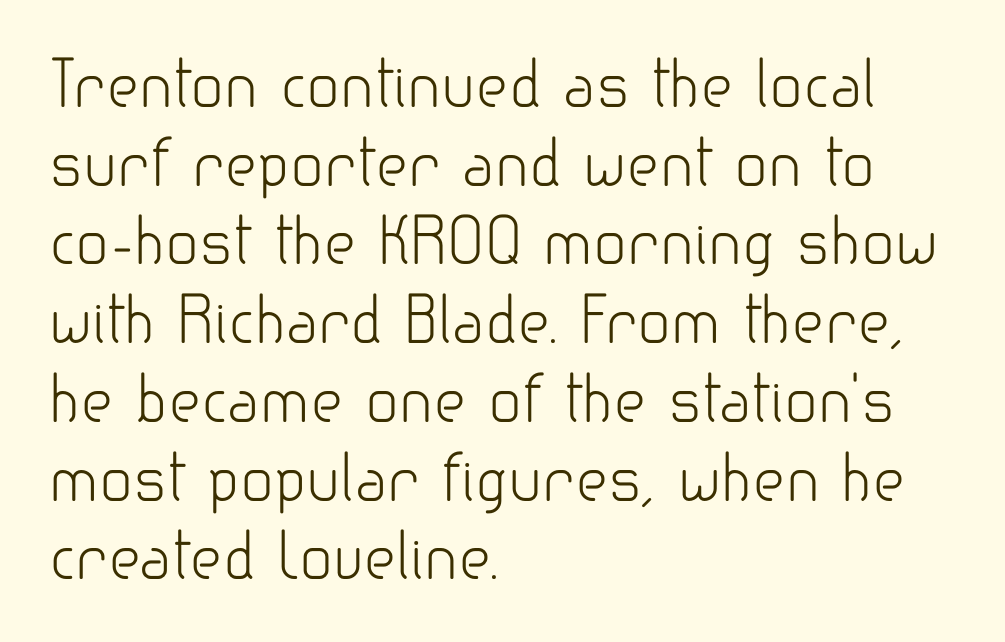
Weight: in the light-to-regular range. Does the copy run flush right? No — it runs flush left. Regarding serifs, this sample does without them. Nothing unusual about the tracking: characters are spaced as the font intends.
